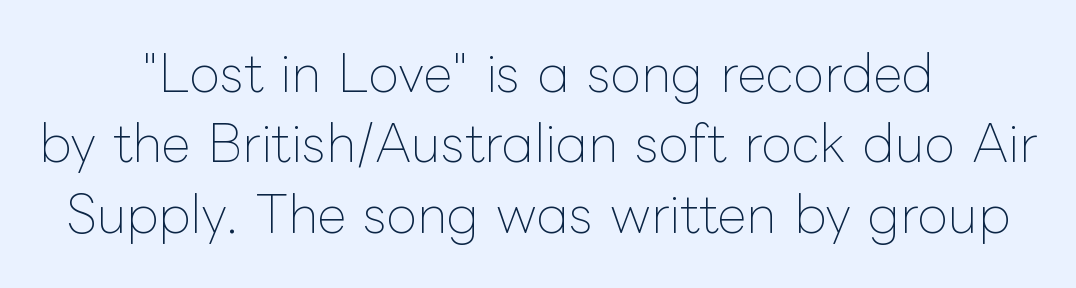
Q: Is the text bold? A: No.
Q: Is the text italic (slanted)? A: No, it is upright.
Q: Is the text underlined? A: No.
Q: How is the paragraph aligned? A: Centered.
Q: Is the spacing between letters normal or unusually wide? A: Normal.
Q: Is the spacing between lines tight, normal or loose? A: Normal.
Q: Width (condensed, normal, or wide)? A: Normal.
Q: Stroke contrast? A: Low.
Q: x-height? A: Medium.
Q: Monospaced? A: No.
